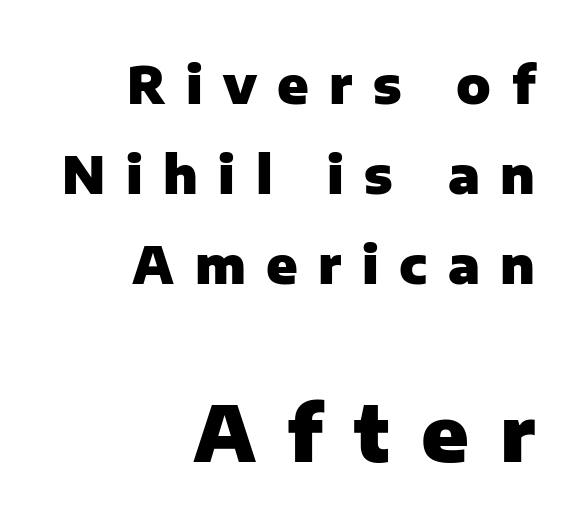
Each letter keeps its own natural width here, so spacing adapts to shape. The paragraph has a hard right edge and a soft left edge. Check the space under the baseline: it is left empty. Posture: straight, roman, zero tilt.
